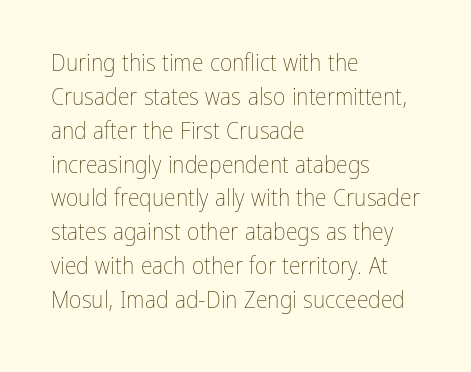
Q: Is the text bold? A: No.
Q: Is the text italic (slanted)? A: No, it is upright.
Q: Is the text underlined? A: No.
Q: How is the paragraph aligned? A: Left-aligned.
Q: Is the spacing between letters normal or unusually wide? A: Normal.
Q: Is the spacing between lines tight, normal or loose? A: Normal.
